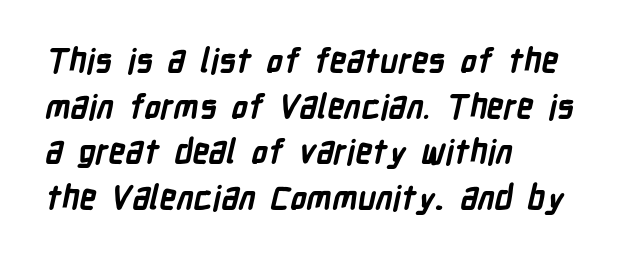
The image shows 33 px bold, condensed sans-serif type; set left-aligned, normal line spacing (1.38x), normal letter spacing, not underlined; low stroke contrast and a medium x-height.
